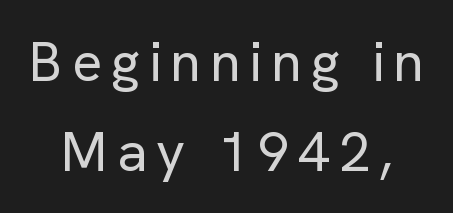
The letters stand straight up with perfectly vertical stems. No feet cap the strokes, marking this as sans-serif type. The letters look calm and open, with moderate or lighter stems. Any mark beneath the type? The region is blank.
